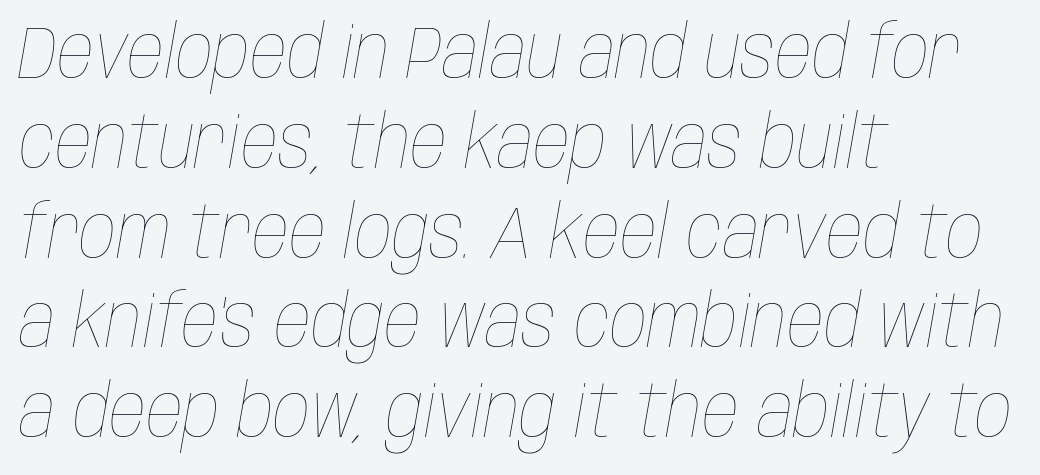
{"italic": "yes", "lean": "right", "slant_degrees": 10, "bold": "no", "weight": "thin", "width": "condensed", "stroke_contrast": "low", "x_height": "large", "monospaced": "no", "underline": "no", "align": "left", "line_spacing_ratio": 1.23, "letter_spacing": "normal", "letter_spacing_em": 0.0, "glyph_px": 73}
